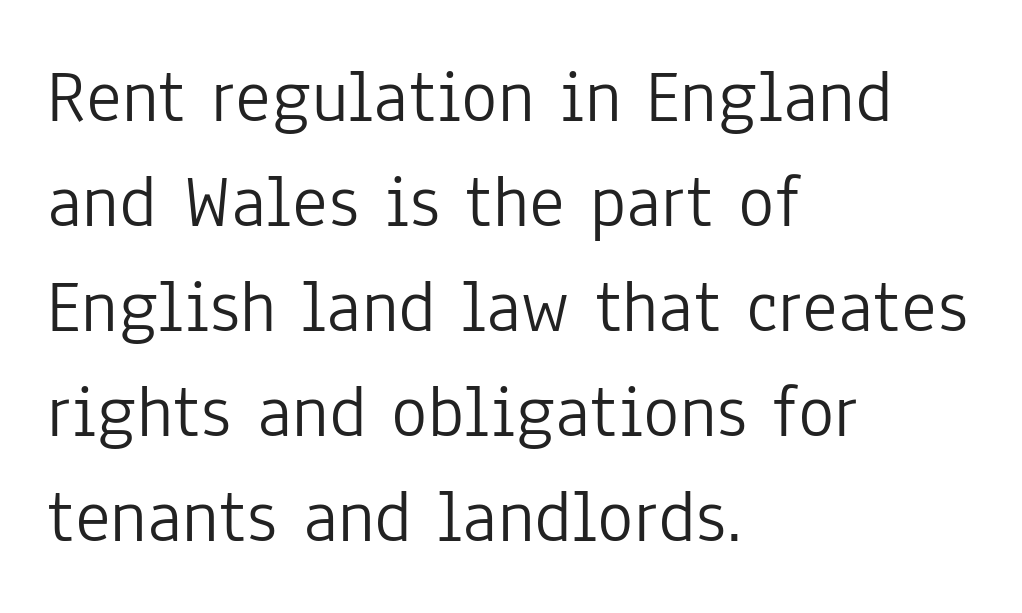
{"serif": "no", "italic": "no", "bold": "no", "weight": "light", "width": "condensed", "stroke_contrast": "low", "x_height": "medium", "monospaced": "no", "underline": "no", "align": "left", "line_spacing": "normal", "line_spacing_ratio": 1.38, "letter_spacing": "normal", "letter_spacing_em": 0.0, "glyph_px": 76}
